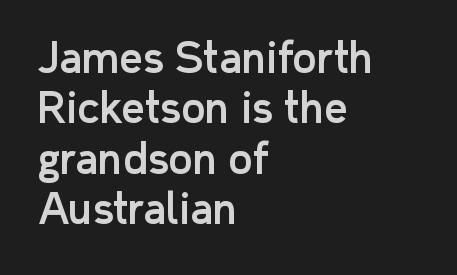
Q: Is the text italic (slanted)? A: No, it is upright.
Q: Is the typeface a serif or a sans-serif typeface? A: Sans-serif.
Q: Is the text underlined? A: No.
Q: How is the paragraph aligned? A: Left-aligned.
Q: Is the spacing between letters normal or unusually wide? A: Normal.
Q: Width (condensed, normal, or wide)? A: Normal.
Q: Stroke contrast? A: Low.
Q: x-height? A: Medium.
Q: Monospaced? A: No.
